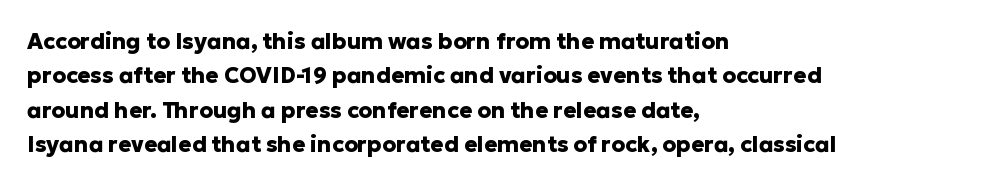
{"italic": "no", "bold": "yes", "underline": "no", "align": "left", "line_spacing": "normal", "line_spacing_ratio": 1.56, "letter_spacing": "normal", "letter_spacing_em": 0.0, "glyph_px": 22}
